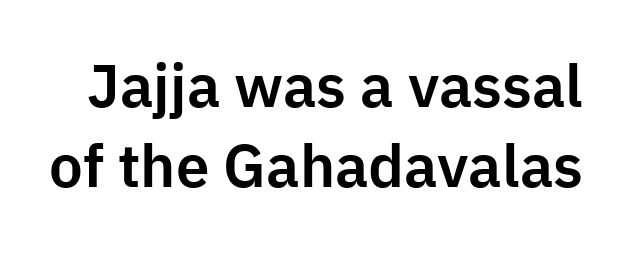
Q: Is the text italic (slanted)? A: No, it is upright.
Q: Is the typeface a serif or a sans-serif typeface? A: Sans-serif.
Q: Is the text underlined? A: No.
Q: Is the spacing between letters normal or unusually wide? A: Normal.
Q: Is the spacing between lines tight, normal or loose? A: Normal.
Q: Width (condensed, normal, or wide)? A: Normal.
Q: Stroke contrast? A: Low.
Q: x-height? A: Medium.
Q: Monospaced? A: No.
